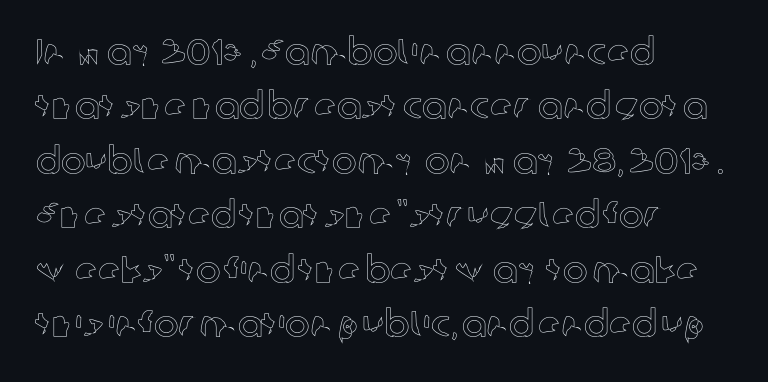
{"italic": "no", "width": "normal", "x_height": "medium", "monospaced": "no", "underline": "no", "align": "left", "line_spacing": "normal", "line_spacing_ratio": 1.47, "letter_spacing": "normal", "letter_spacing_em": 0.0, "glyph_px": 37}
